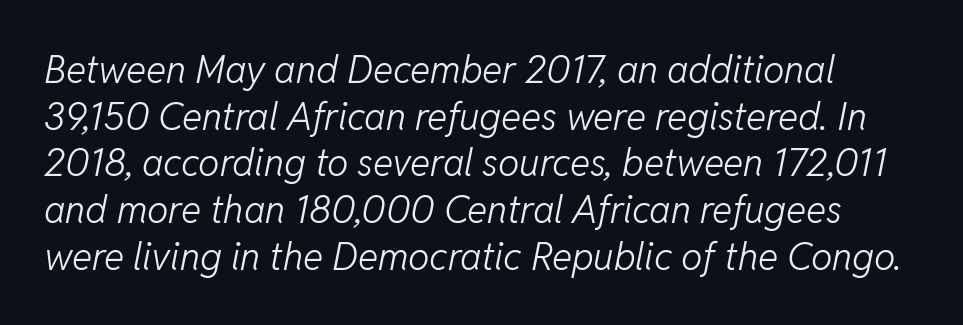
Q: Is the text bold? A: No.
Q: Is the text italic (slanted)? A: Yes, it leans right by about 11 degrees.
Q: Is the text underlined? A: No.
Q: Is the spacing between letters normal or unusually wide? A: Normal.
Q: Width (condensed, normal, or wide)? A: Normal.
Q: Stroke contrast? A: Low.
Q: x-height? A: Medium.
Q: Monospaced? A: No.
